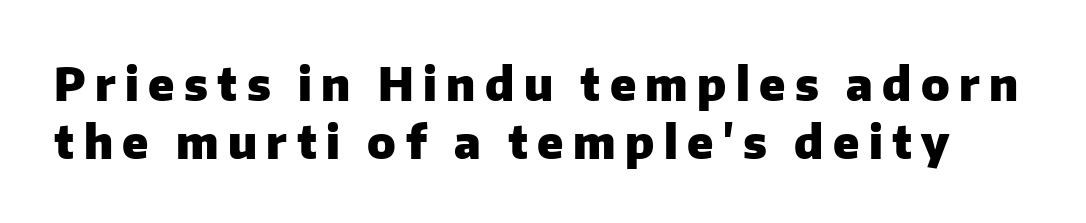
{"serif": "no", "italic": "no", "bold": "yes", "weight": "heavy", "width": "normal", "stroke_contrast": "low", "x_height": "medium", "monospaced": "no", "underline": "no", "line_spacing": "normal", "line_spacing_ratio": 1.28, "letter_spacing": "wide", "letter_spacing_em": 0.21, "glyph_px": 45}
